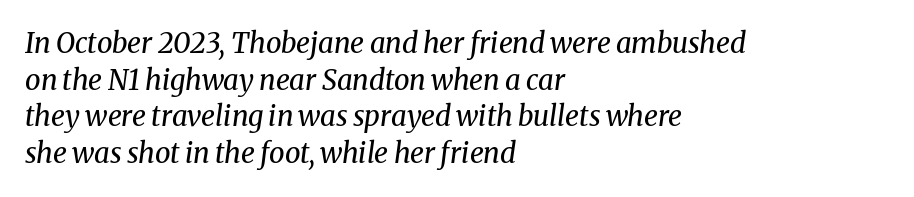
Q: Is the text bold? A: No.
Q: Is the text italic (slanted)? A: Yes, it leans right by about 8 degrees.
Q: Is the typeface a serif or a sans-serif typeface? A: Serif.
Q: Is the text underlined? A: No.
Q: How is the paragraph aligned? A: Left-aligned.
Q: Is the spacing between letters normal or unusually wide? A: Normal.
Q: Is the spacing between lines tight, normal or loose? A: Normal.
Q: Width (condensed, normal, or wide)? A: Normal.
Q: Stroke contrast? A: Medium.
Q: x-height? A: Medium.
Q: Monospaced? A: No.
